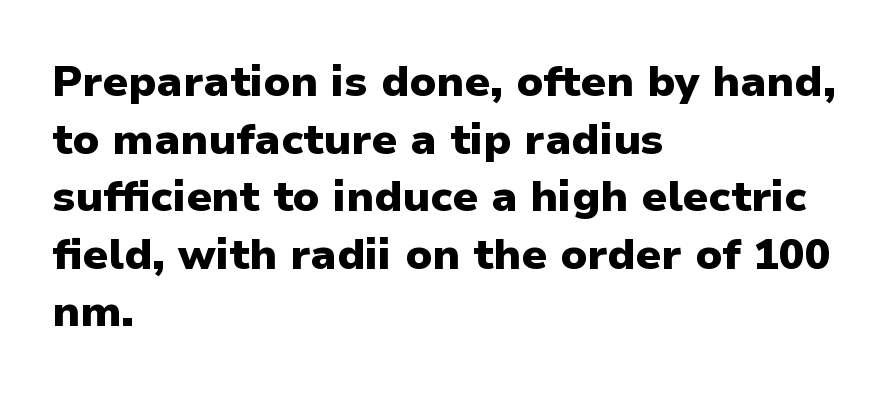
Q: Is the text bold? A: Yes.
Q: Is the text italic (slanted)? A: No, it is upright.
Q: Is the typeface a serif or a sans-serif typeface? A: Sans-serif.
Q: Is the text underlined? A: No.
Q: How is the paragraph aligned? A: Left-aligned.
Q: Is the spacing between letters normal or unusually wide? A: Normal.
Q: Is the spacing between lines tight, normal or loose? A: Normal.
Q: Width (condensed, normal, or wide)? A: Normal.
Q: Stroke contrast? A: Low.
Q: x-height? A: Medium.
Q: Monospaced? A: No.
